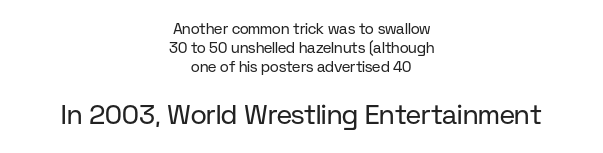
The image shows 27 px text type, upright; set centered, normal line spacing (1.27x), normal letter spacing, not underlined; the second (bottom) block is 1.8x larger.
